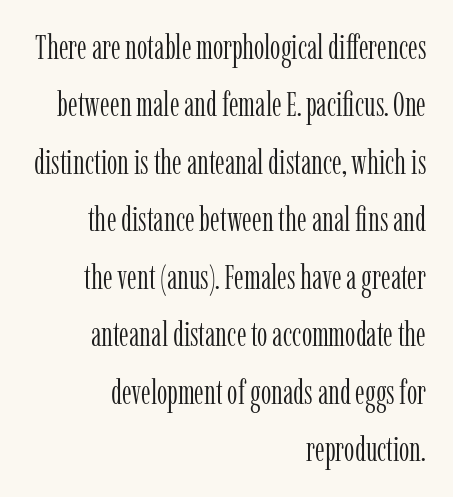
Horizontal alignment here is rightward, an uncommon choice for prose. In terms of posture, this sample is upright. The weight tops out at a normal text grade. Just letters on the line, the space beneath them empty. Classification — serif.
